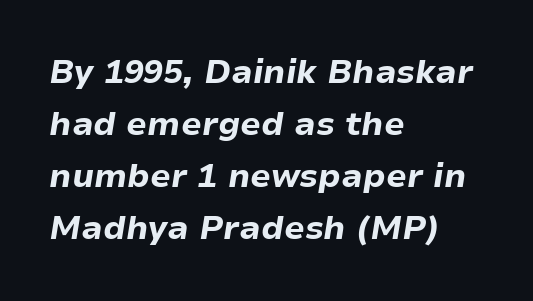
Q: Is the text bold? A: Yes.
Q: Is the text italic (slanted)? A: Yes, it leans right by about 9 degrees.
Q: Is the text underlined? A: No.
Q: How is the paragraph aligned? A: Left-aligned.
Q: Is the spacing between letters normal or unusually wide? A: Normal.
Q: Is the spacing between lines tight, normal or loose? A: Normal.
Q: Width (condensed, normal, or wide)? A: Normal.
Q: Stroke contrast? A: Low.
Q: x-height? A: Medium.
Q: Monospaced? A: No.
